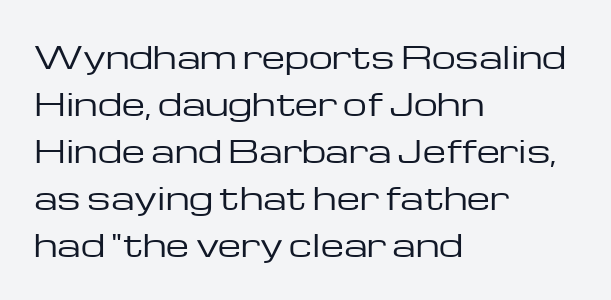
{"serif": "no", "italic": "no", "bold": "no", "weight": "regular", "width": "wide", "stroke_contrast": "low", "x_height": "medium", "monospaced": "no", "underline": "no", "align": "left", "line_spacing": "normal", "line_spacing_ratio": 1.57, "letter_spacing": "normal", "letter_spacing_em": 0.0, "glyph_px": 30}
